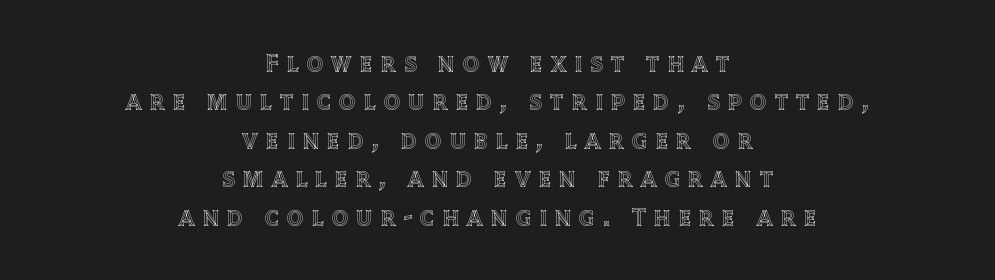
The image shows 26 px text type, upright; set centered, normal line spacing (1.48x), unusually wide letter spacing (+0.31 em), not underlined.
